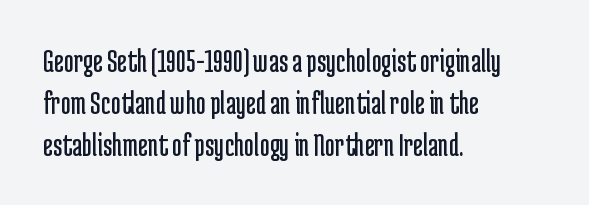
{"serif": "no", "italic": "no", "bold": "no", "weight": "regular", "width": "condensed", "stroke_contrast": "low", "x_height": "medium", "monospaced": "no", "underline": "no", "align": "left", "line_spacing_ratio": 1.23, "letter_spacing": "normal", "letter_spacing_em": 0.0, "glyph_px": 34}
